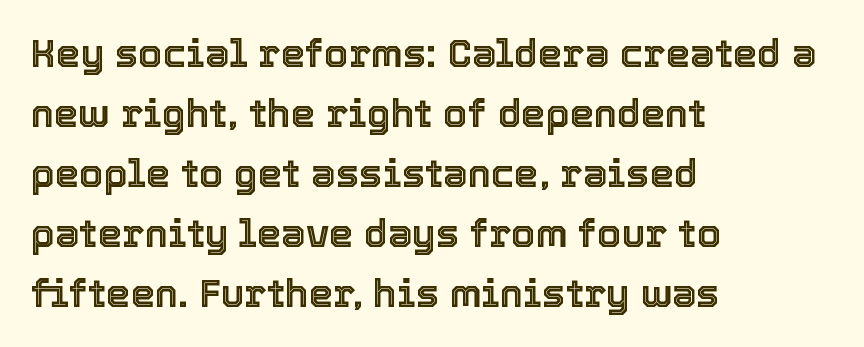
Q: Is the text italic (slanted)? A: No, it is upright.
Q: Is the text underlined? A: No.
Q: How is the paragraph aligned? A: Left-aligned.
Q: Is the spacing between letters normal or unusually wide? A: Normal.
Q: Is the spacing between lines tight, normal or loose? A: Normal.
Q: Width (condensed, normal, or wide)? A: Normal.
Q: x-height? A: Medium.
Q: Monospaced? A: No.
